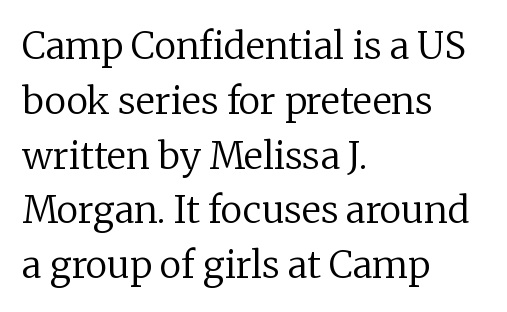
The typesetter chose a ragged-right arrangement here. Note the varied advance widths — an 'i' is clearly narrower than an 'm'. A typesetter would label this face a serif. Quick note: not italic, upright. Unmarked baselines from the first word to the last. Leading: standard.
